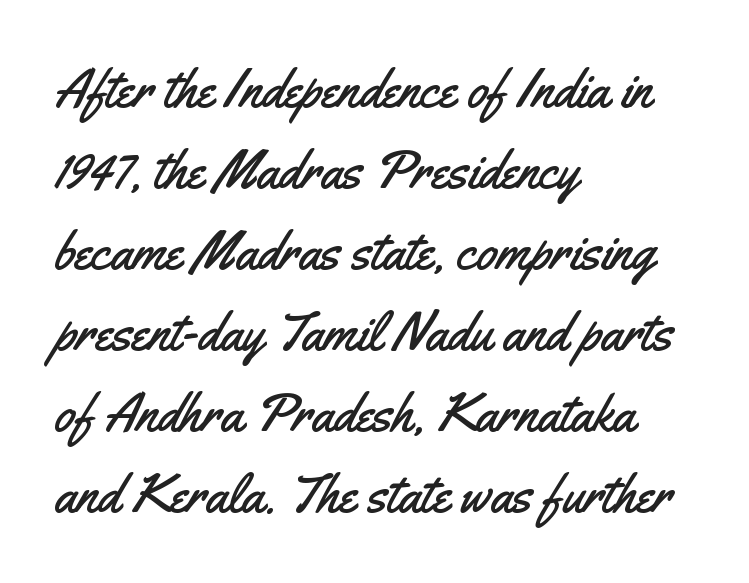
{"serif": "no", "width": "condensed", "stroke_contrast": "medium", "x_height": "small", "monospaced": "no", "underline": "no", "align": "left", "line_spacing": "normal", "line_spacing_ratio": 1.5, "letter_spacing": "normal", "letter_spacing_em": 0.0, "glyph_px": 54}
